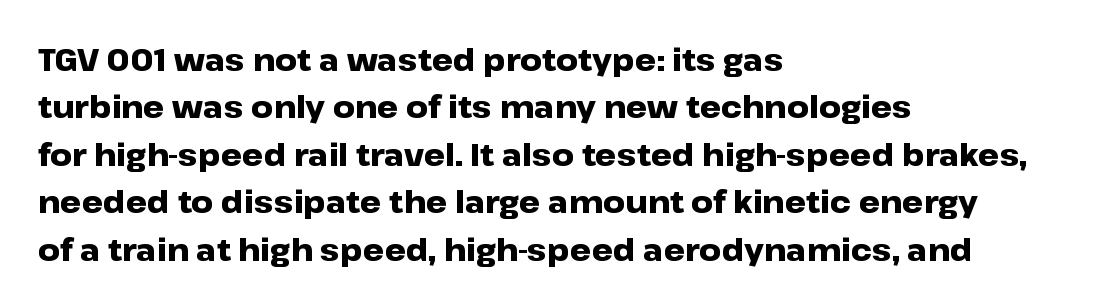
Q: Is the text bold? A: Yes.
Q: Is the text italic (slanted)? A: No, it is upright.
Q: Is the typeface a serif or a sans-serif typeface? A: Sans-serif.
Q: Is the text underlined? A: No.
Q: How is the paragraph aligned? A: Left-aligned.
Q: Is the spacing between letters normal or unusually wide? A: Normal.
Q: Is the spacing between lines tight, normal or loose? A: Normal.
Q: Width (condensed, normal, or wide)? A: Wide.
Q: Stroke contrast? A: Low.
Q: x-height? A: Medium.
Q: Monospaced? A: No.
